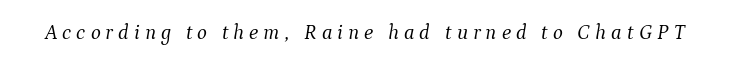
{"italic": "yes", "lean": "right", "slant_degrees": 9, "bold": "no", "underline": "no", "letter_spacing": "wide", "letter_spacing_em": 0.24, "glyph_px": 21}
